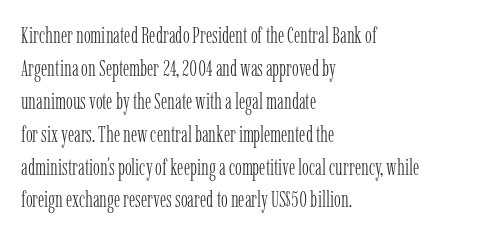
Q: Is the text bold? A: No.
Q: Is the text italic (slanted)? A: No, it is upright.
Q: Is the text underlined? A: No.
Q: How is the paragraph aligned? A: Left-aligned.
Q: Is the spacing between letters normal or unusually wide? A: Normal.
Q: Is the spacing between lines tight, normal or loose? A: Normal.
